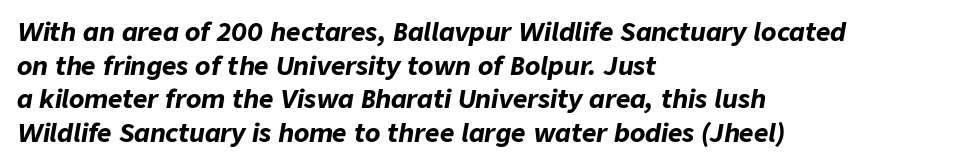
Q: Is the text bold? A: Yes.
Q: Is the text italic (slanted)? A: Yes, it leans right by about 9 degrees.
Q: Is the text underlined? A: No.
Q: How is the paragraph aligned? A: Left-aligned.
Q: Is the spacing between letters normal or unusually wide? A: Normal.
Q: Is the spacing between lines tight, normal or loose? A: Normal.
